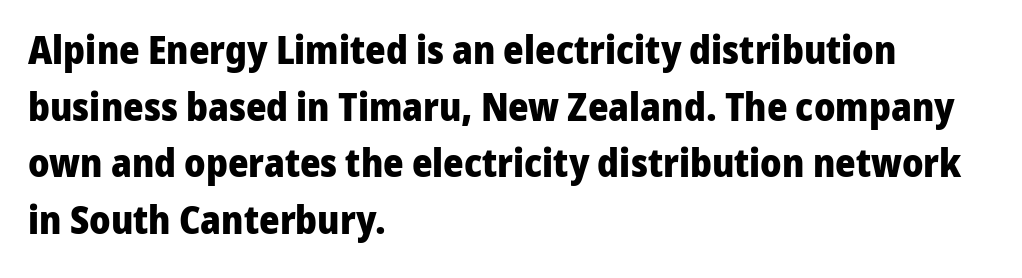
The image shows 39 px heavy sans-serif type, upright; set left-aligned, normal line spacing (1.45x), normal letter spacing, not underlined; low stroke contrast and a medium x-height.
